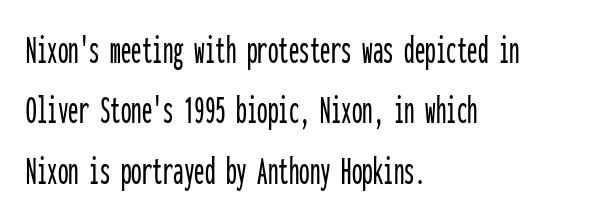
{"serif": "no", "italic": "no", "width": "condensed", "stroke_contrast": "low", "x_height": "medium", "monospaced": "yes", "underline": "no", "align": "left", "line_spacing": "normal", "line_spacing_ratio": 1.44, "letter_spacing": "normal", "letter_spacing_em": 0.0, "glyph_px": 42}
